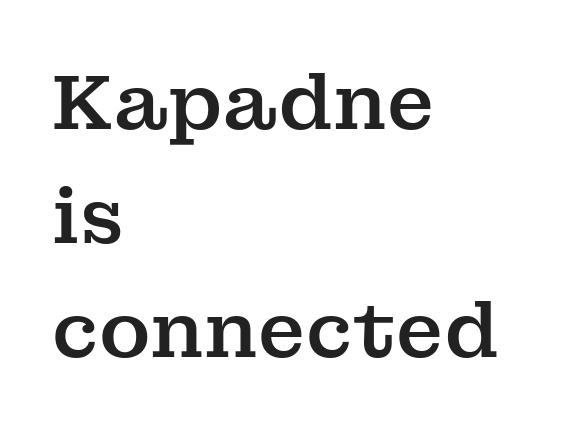
Q: Is the text italic (slanted)? A: No, it is upright.
Q: Is the typeface a serif or a sans-serif typeface? A: Serif.
Q: Is the text underlined? A: No.
Q: How is the paragraph aligned? A: Left-aligned.
Q: Is the spacing between letters normal or unusually wide? A: Normal.
Q: Is the spacing between lines tight, normal or loose? A: Normal.
Q: Width (condensed, normal, or wide)? A: Normal.
Q: Stroke contrast? A: Medium.
Q: x-height? A: Medium.
Q: Monospaced? A: No.
